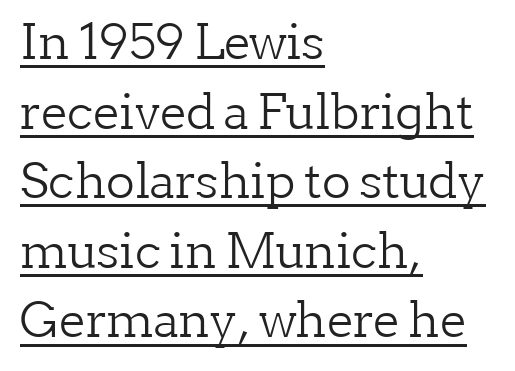
{"serif": "yes", "italic": "no", "bold": "no", "weight": "light", "width": "normal", "stroke_contrast": "low", "x_height": "medium", "monospaced": "no", "underline": "yes", "align": "left", "line_spacing": "normal", "line_spacing_ratio": 1.45, "letter_spacing": "normal", "letter_spacing_em": 0.0, "glyph_px": 48}
